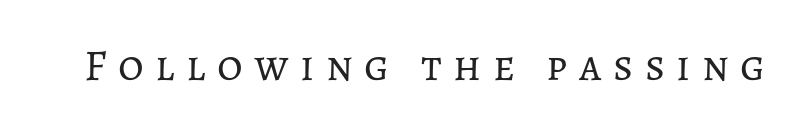
Q: Is the text bold? A: No.
Q: Is the text italic (slanted)? A: No, it is upright.
Q: Is the text underlined? A: No.
Q: Is the spacing between letters normal or unusually wide? A: Unusually wide.
Q: Width (condensed, normal, or wide)? A: Normal.
Q: Stroke contrast? A: Low.
Q: x-height? A: Medium.
Q: Monospaced? A: No.
